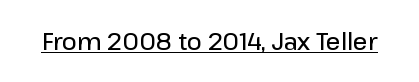
A typesetter would call this zero additional tracking. The rendered words wear a rule along their underside. Every character sits straight up, as roman type does. Typesetter's note: demi weight, one step under bold.
